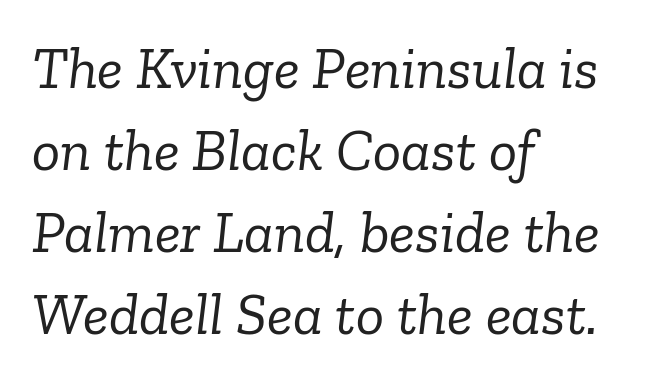
{"serif": "yes", "italic": "yes", "lean": "right", "slant_degrees": 6, "bold": "no", "weight": "light", "width": "normal", "stroke_contrast": "low", "x_height": "medium", "monospaced": "no", "underline": "no", "align": "left", "line_spacing": "normal", "line_spacing_ratio": 1.39, "letter_spacing": "normal", "letter_spacing_em": 0.0, "glyph_px": 59}
